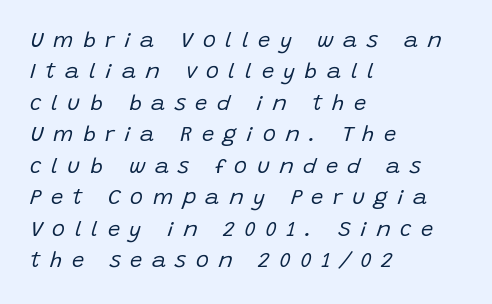
{"italic": "yes", "lean": "right", "slant_degrees": 15, "bold": "no", "underline": "no", "align": "left", "line_spacing": "normal", "line_spacing_ratio": 1.43, "letter_spacing": "wide", "letter_spacing_em": 0.43, "glyph_px": 22}
